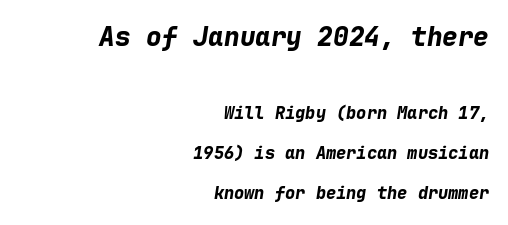
The image shows 26 px bold type, italic (leaning right); set right-aligned, loose line spacing (2.36x), normal letter spacing, not underlined; the first (top) block is 1.53x larger.
